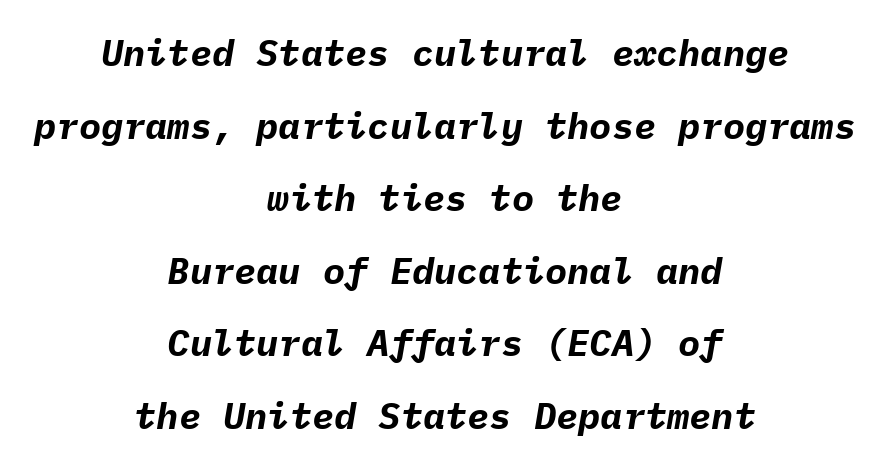
{"italic": "yes", "lean": "right", "slant_degrees": 9, "bold": "yes", "weight": "bold", "width": "normal", "stroke_contrast": "low", "x_height": "medium", "monospaced": "yes", "underline": "no", "align": "center", "line_spacing": "loose", "line_spacing_ratio": 1.96, "letter_spacing": "normal", "letter_spacing_em": 0.0, "glyph_px": 37}
